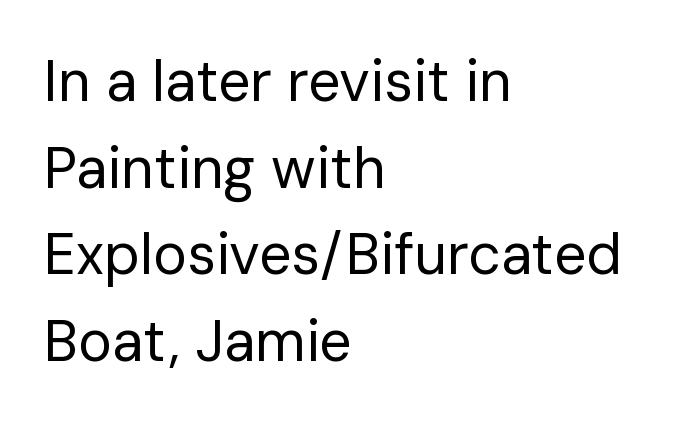
Bare-footed words on every line. The block of text has a typical density, with ordinary space between rows. The face looks like a standard text weight, possibly lighter. Think of a printed novel: that variable character pitch is what you see here. Line beginnings align vertically; line endings do not. Classification — sans serif.
